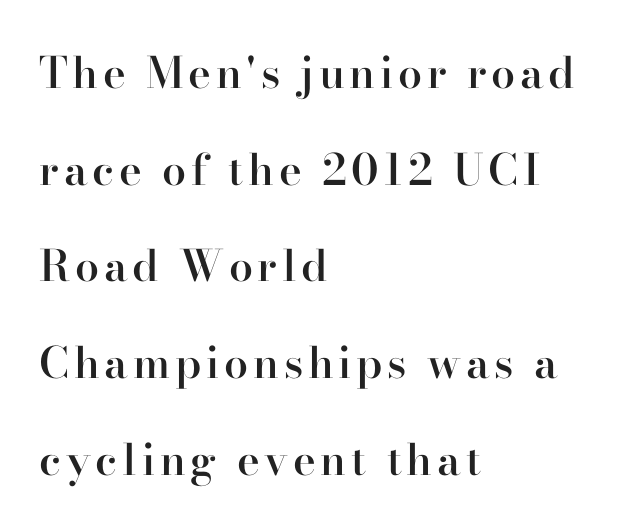
{"serif": "yes", "italic": "no", "bold": "semi", "weight": "semibold", "width": "normal", "stroke_contrast": "high", "x_height": "small", "monospaced": "no", "underline": "no", "align": "left", "line_spacing": "loose", "line_spacing_ratio": 2.25, "glyph_px": 43}
